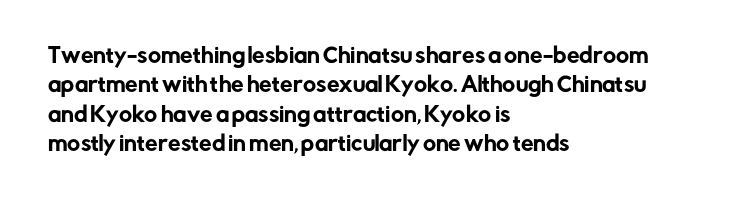
Notice how the passage keeps a crisp vertical edge on the left only. The space directly below the letters is spotless. The designer left line spacing at the default. Honestly, the letter spacing is just normal — you wouldn't notice it. Posture: vertical.
